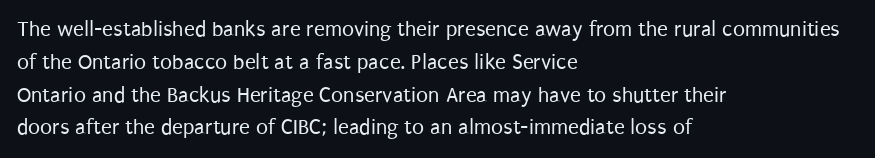
The image shows 22 px text type, upright; set left-aligned, normal line spacing (1.49x), normal letter spacing, not underlined.
